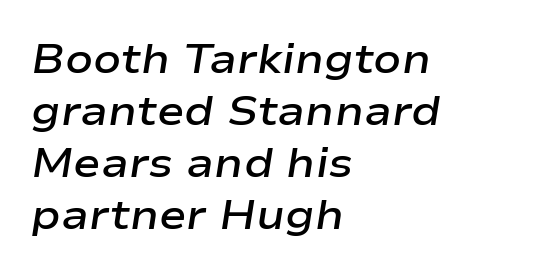
The image shows 41 px semibold, wide type, italic (leaning right); set left-aligned, normal line spacing (1.27x), normal letter spacing, not underlined; low stroke contrast and a medium x-height.
